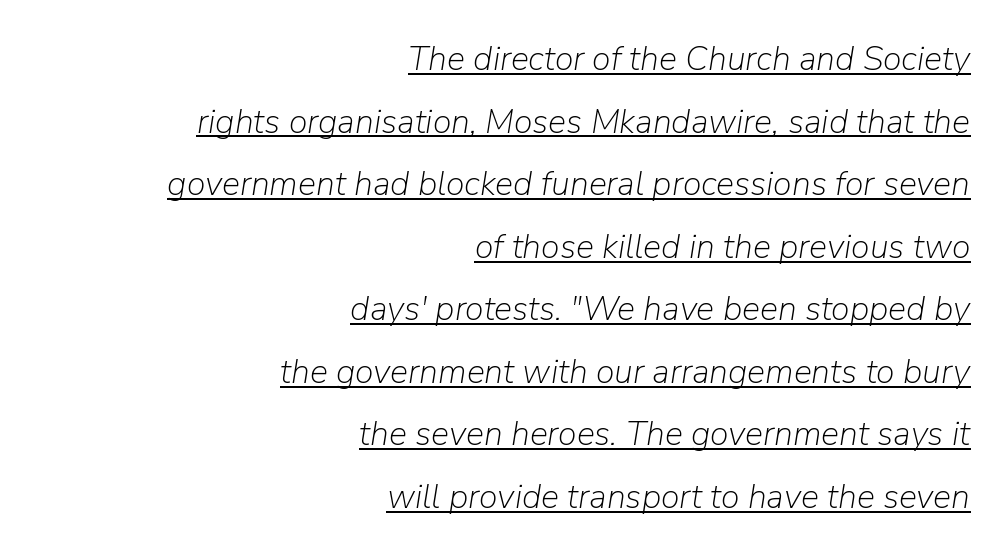
The image shows 34 px light type, italic (leaning right); set right-aligned, line spacing 1.84x, normal letter spacing, underlined; low stroke contrast and a medium x-height.
